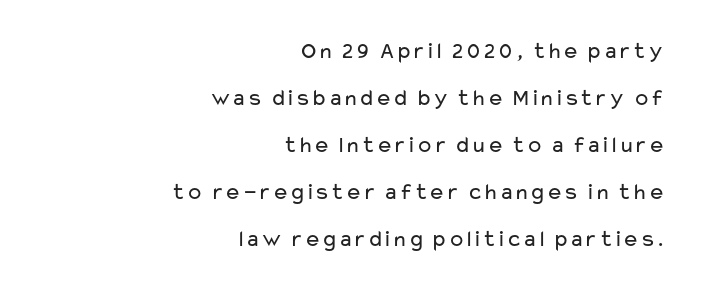
Q: Is the text bold? A: No.
Q: Is the text italic (slanted)? A: No, it is upright.
Q: Is the text underlined? A: No.
Q: How is the paragraph aligned? A: Right-aligned.
Q: Is the spacing between letters normal or unusually wide? A: Normal.
Q: Is the spacing between lines tight, normal or loose? A: Loose.
